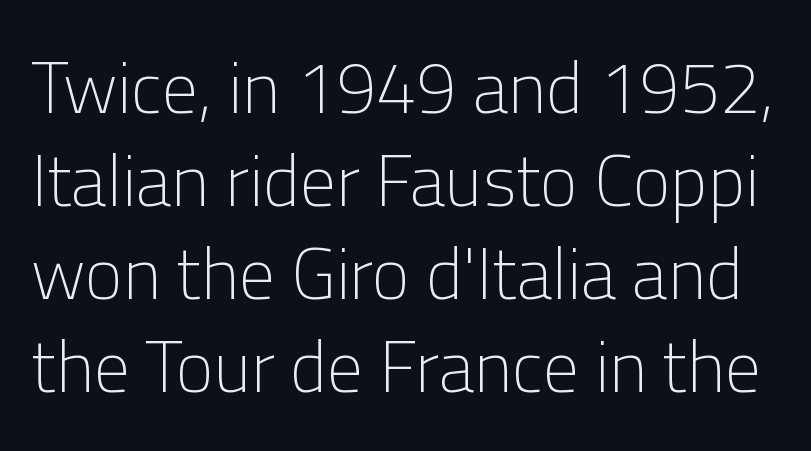
Each word holds together tightly as a unit, with standard inter-letter gaps. Weight: not bold — regular or lighter. Vertical spacing — default. Spacing verdict: proportional, widths tailored to each character.
